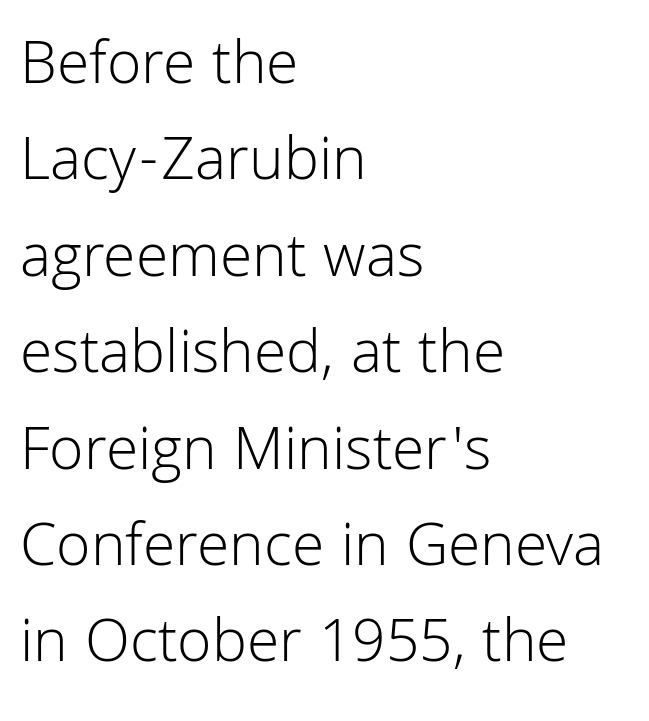
{"serif": "no", "italic": "no", "bold": "no", "weight": "light", "width": "normal", "stroke_contrast": "low", "x_height": "medium", "monospaced": "no", "underline": "no", "align": "left", "line_spacing": "normal", "line_spacing_ratio": 1.53, "letter_spacing": "normal", "letter_spacing_em": 0.0, "glyph_px": 63}
